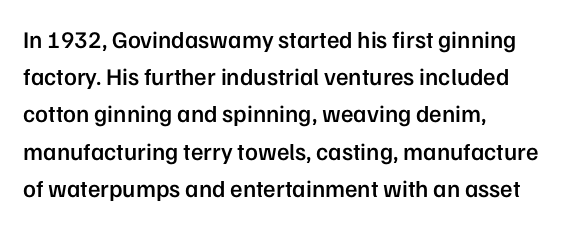
{"italic": "no", "bold": "semi", "underline": "no", "align": "left", "line_spacing": "normal", "line_spacing_ratio": 1.55, "letter_spacing": "normal", "letter_spacing_em": 0.0, "glyph_px": 24}
